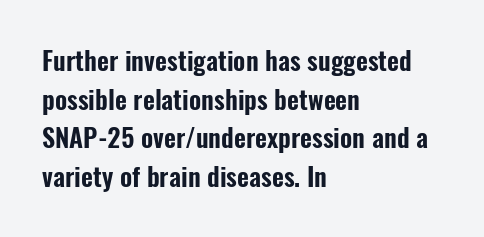
{"italic": "no", "underline": "no", "align": "left", "line_spacing": "normal", "line_spacing_ratio": 1.49, "letter_spacing": "normal", "letter_spacing_em": 0.0, "glyph_px": 26}
